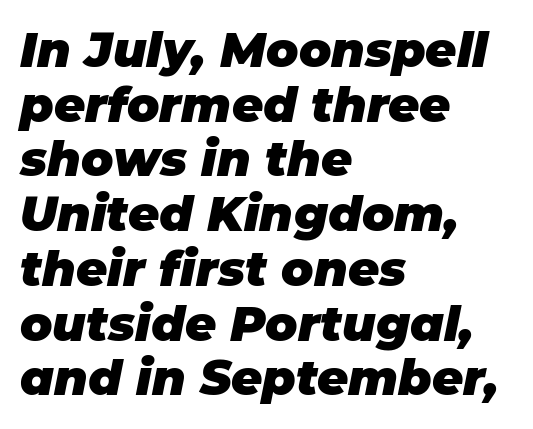
{"italic": "yes", "lean": "right", "slant_degrees": 11, "bold": "yes", "weight": "heavy", "width": "normal", "stroke_contrast": "low", "x_height": "large", "monospaced": "no", "underline": "no", "align": "left", "line_spacing": "tight", "line_spacing_ratio": 1.14, "letter_spacing": "normal", "letter_spacing_em": 0.0, "glyph_px": 48}
